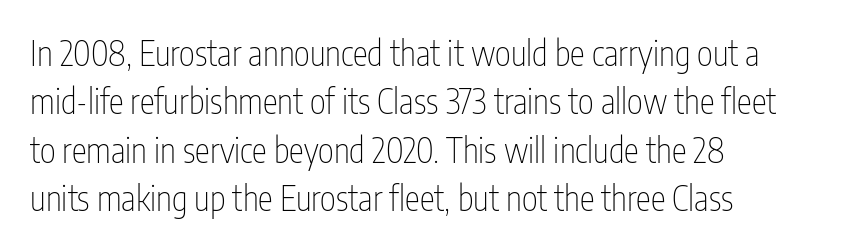
Anything drawn beneath the words? Only blank space. You can tell from the bare stems that sans-serif type was used. Nothing heavy about these letters — not bold at all. These lines were composed using upright roman letters. The tracking reads as untouched default to a designer's eye. This sample has the flowing, uneven cadence of proportional lettering.
